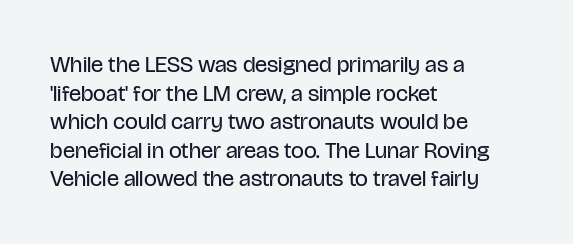
{"italic": "no", "bold": "no", "underline": "no", "align": "left", "line_spacing_ratio": 1.24, "letter_spacing": "normal", "letter_spacing_em": 0.0, "glyph_px": 23}
